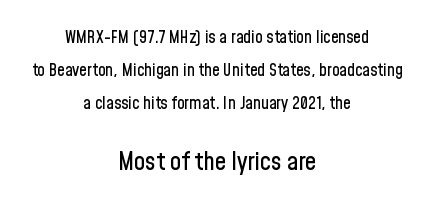
Inter-character spacing is left at the font's built-in metrics. This block would shrink considerably if given ordinary leading; it's expanded now. Every character sits straight up, as roman type does. Casual observation: everything's sitting right in the middle.
